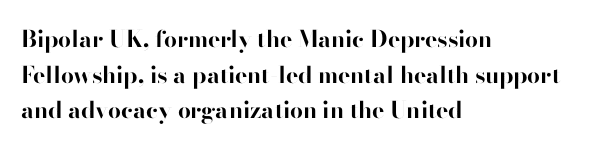
Is the block centered? No — it sits flush against the left margin. A full-strength bold gives these letters their thick strokes. The zone under the glyphs is completely vacant. This sample uses an upright cut, with every glyph sitting square on the baseline. The passage shown has conventional tracking throughout. The line-height multiplier appears to be the usual default.
